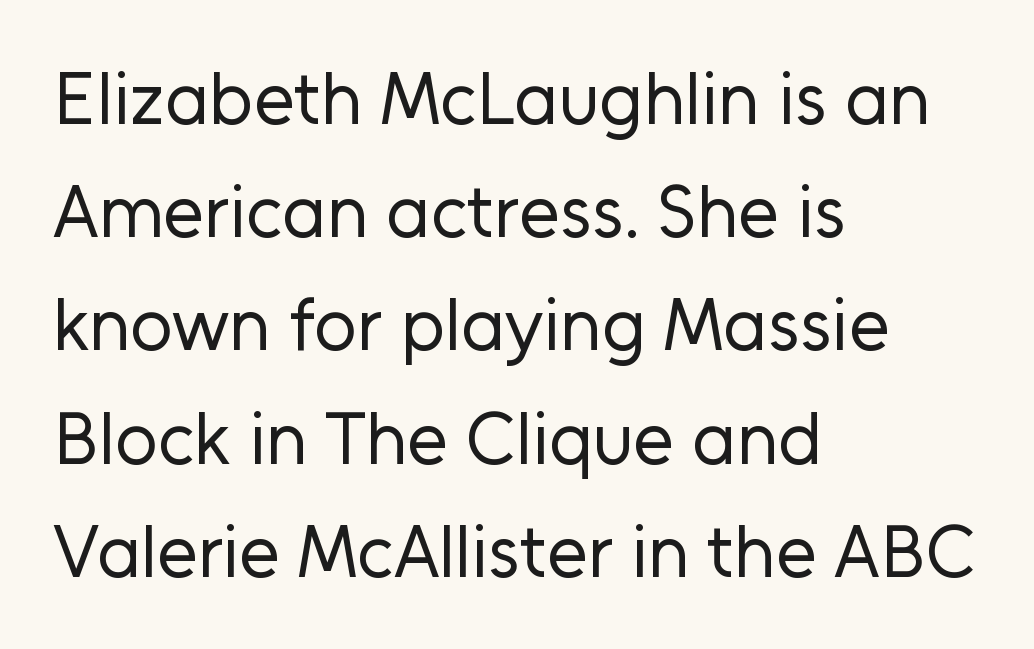
A sans-serif font was chosen for this passage. Line beginnings align vertically; line endings do not. Every stem runs plumb, perpendicular to the baseline. You could not count columns in this text — the font is proportionally spaced.
